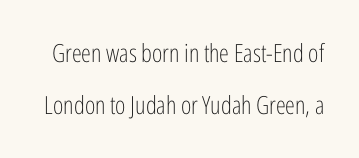
Inter-character spacing is left at the font's built-in metrics. Heft: none added — not bold. This sample uses an upright cut, with every glyph sitting square on the baseline. Plain, unruled lines of type.
